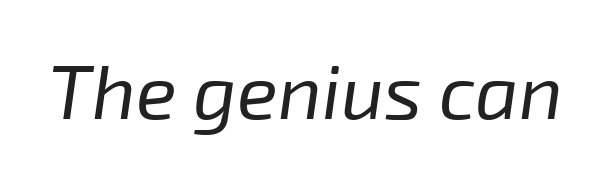
The image shows 76 px regular-weight type, italic (leaning right); set normal letter spacing, not underlined; low stroke contrast and a medium x-height.
